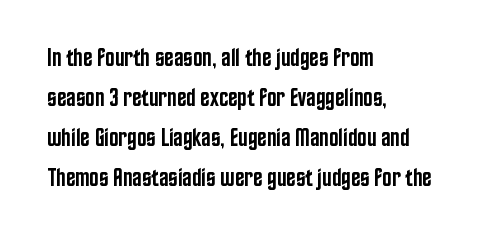
{"italic": "no", "bold": "semi", "underline": "no", "align": "left", "line_spacing": "normal", "line_spacing_ratio": 1.6, "letter_spacing": "normal", "letter_spacing_em": 0.0, "glyph_px": 25}
